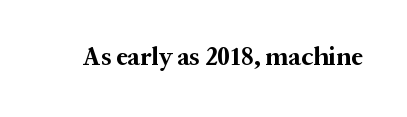
Only glyphs here, with clear space below each row. Rendered with straight, roman letterforms. The glyphs have the mass of a bold cut. Observe the ordinary spacing: letters are neighbours, not strangers.
